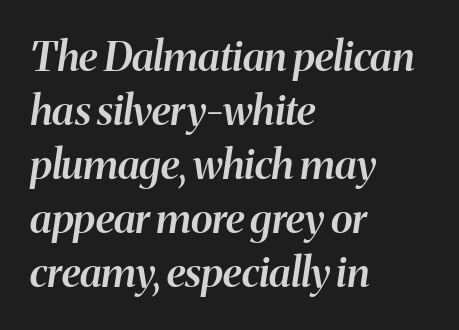
{"italic": "yes", "lean": "right", "slant_degrees": 8, "bold": "semi", "weight": "semibold", "width": "normal", "stroke_contrast": "medium", "x_height": "medium", "monospaced": "no", "underline": "no", "align": "left", "line_spacing": "normal", "line_spacing_ratio": 1.32, "letter_spacing": "normal", "letter_spacing_em": 0.0, "glyph_px": 41}
